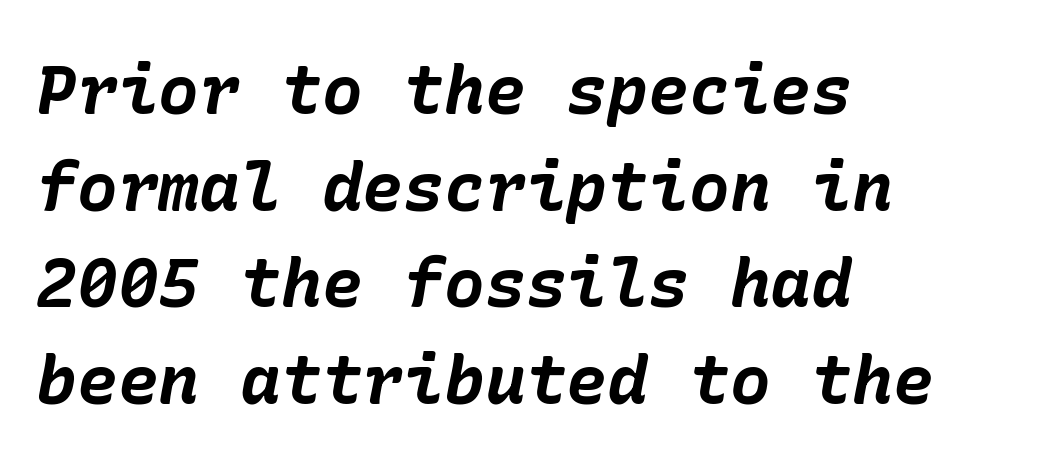
Q: Is the text bold? A: Yes.
Q: Is the text italic (slanted)? A: Yes, it leans right by about 10 degrees.
Q: Is the text underlined? A: No.
Q: How is the paragraph aligned? A: Left-aligned.
Q: Is the spacing between letters normal or unusually wide? A: Normal.
Q: Is the spacing between lines tight, normal or loose? A: Normal.
Q: Width (condensed, normal, or wide)? A: Normal.
Q: Stroke contrast? A: Low.
Q: x-height? A: Medium.
